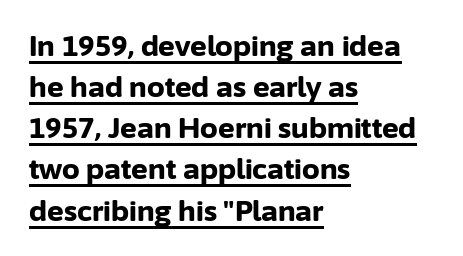
{"serif": "no", "italic": "no", "bold": "yes", "weight": "bold", "width": "normal", "stroke_contrast": "low", "x_height": "medium", "monospaced": "no", "underline": "yes", "align": "left", "line_spacing": "normal", "line_spacing_ratio": 1.47, "letter_spacing": "normal", "letter_spacing_em": 0.0, "glyph_px": 28}
